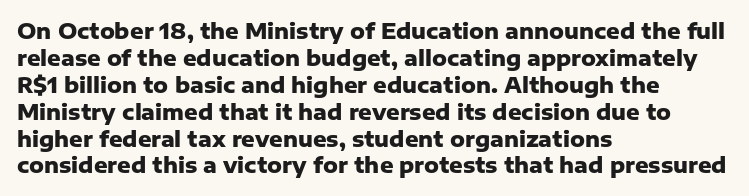
Q: Is the text bold? A: Yes.
Q: Is the text italic (slanted)? A: No, it is upright.
Q: Is the text underlined? A: No.
Q: How is the paragraph aligned? A: Left-aligned.
Q: Is the spacing between letters normal or unusually wide? A: Normal.
Q: Is the spacing between lines tight, normal or loose? A: Normal.
